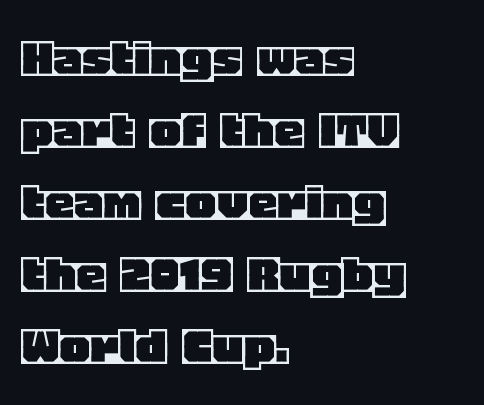
The type sits square on the baseline with zero lean. Spacing between characters is what you'd get straight out of the box. The space directly below the letters is spotless. Leftover space on each line is placed entirely after the last word. Proportional: the letters do not fall into vertical columns.
